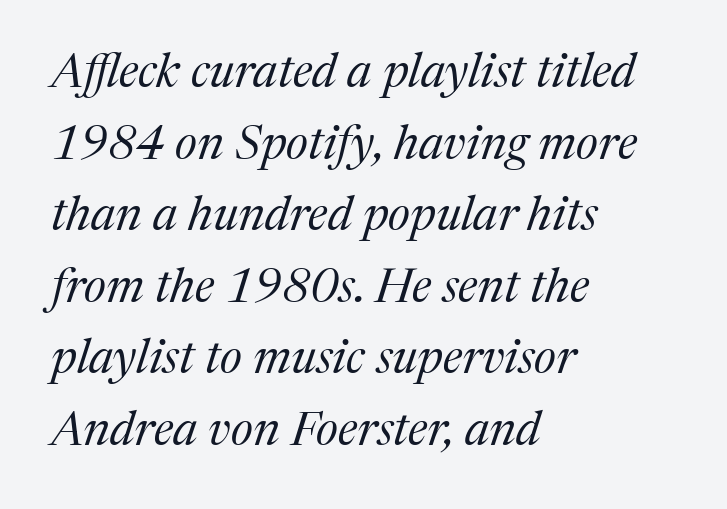
Is the type slanted? Yes — the strokes lean at a clear angle. Heft: none added — not bold. Is this a fixed-width face? No — the glyphs have proportional, varying widths. This sample uses a serif face. What's the leading like? Ordinary, nothing unusual. Leftover space on each line is placed entirely after the last word.
